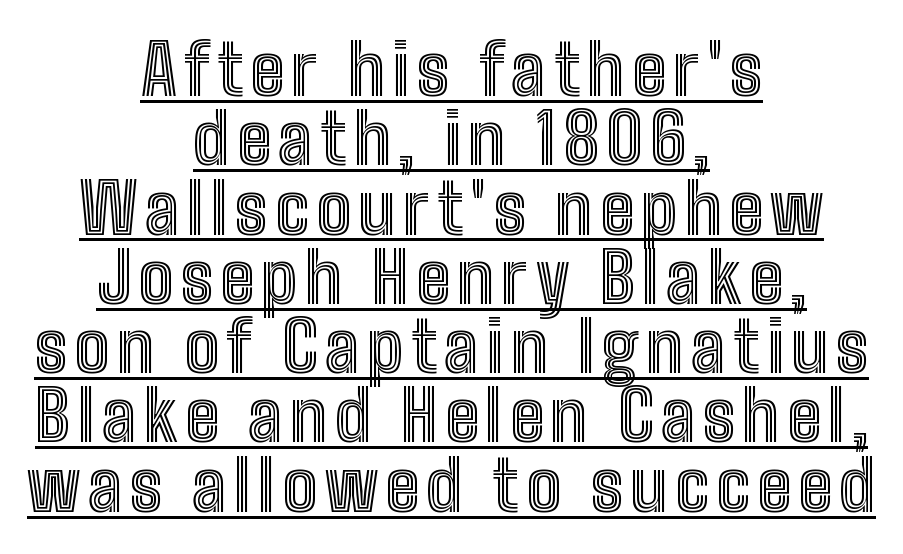
{"italic": "no", "width": "condensed", "x_height": "medium", "monospaced": "no", "underline": "yes", "align": "center", "line_spacing": "tight", "line_spacing_ratio": 0.99, "glyph_px": 70}
